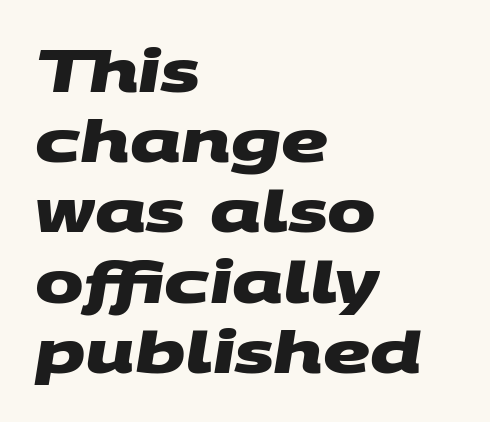
The image shows 58 px heavy, wide sans-serif type; set left-aligned, line spacing 1.21x, normal letter spacing, not underlined; medium stroke contrast and a large x-height.
